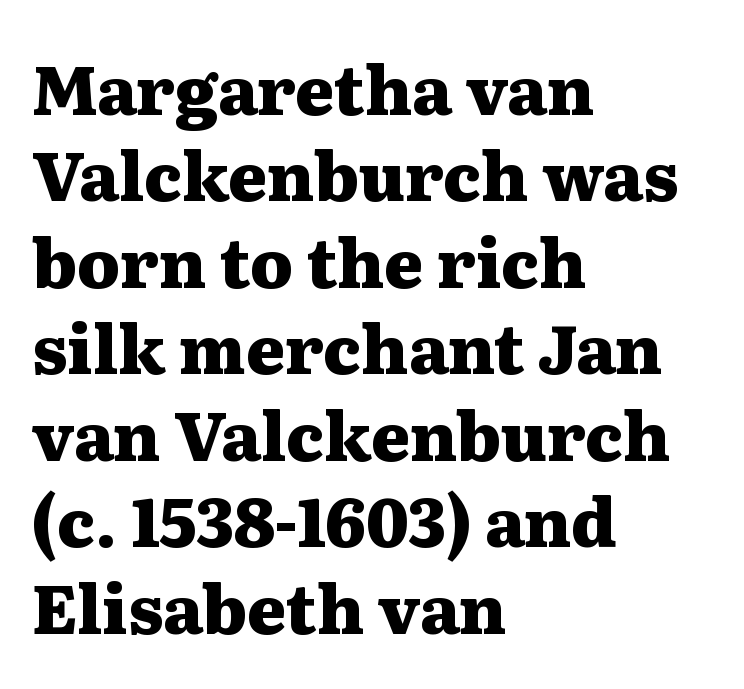
The image shows 67 px heavy, wide serif type, upright; set left-aligned, normal line spacing (1.29x), normal letter spacing, not underlined; medium stroke contrast and a medium x-height.
